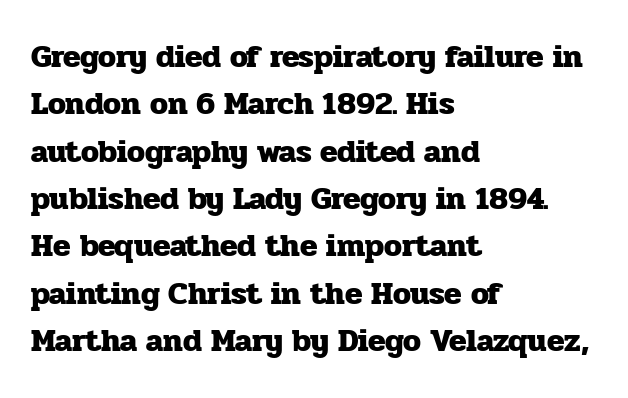
{"serif": "yes", "italic": "no", "bold": "yes", "weight": "heavy", "width": "normal", "stroke_contrast": "low", "x_height": "medium", "monospaced": "no", "underline": "no", "align": "left", "line_spacing": "normal", "line_spacing_ratio": 1.48, "letter_spacing": "normal", "letter_spacing_em": 0.0, "glyph_px": 32}
